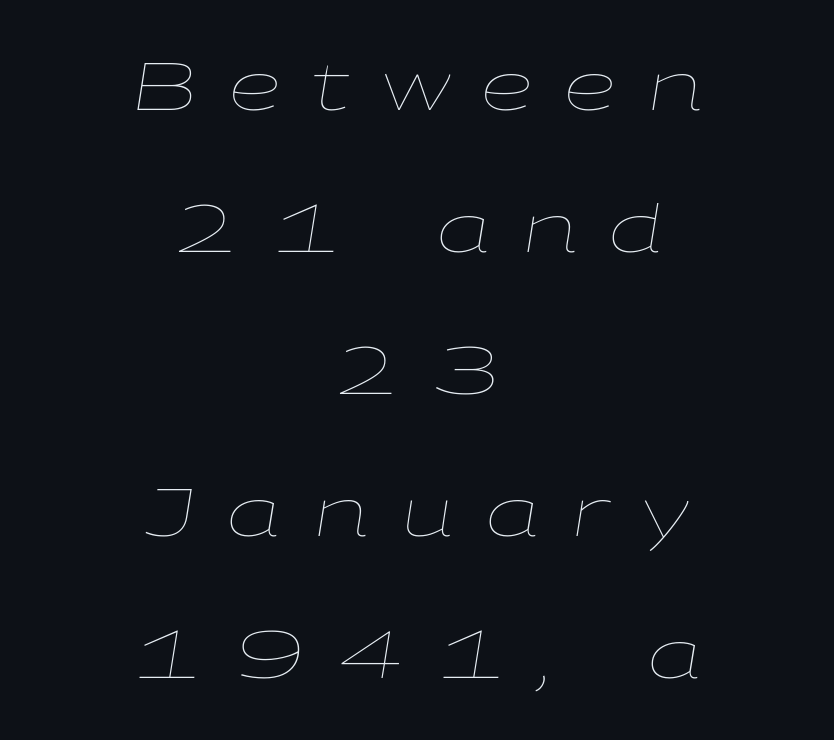
The image shows 67 px thin, wide type, italic (leaning right); set centered, loose line spacing (2.12x), unusually wide letter spacing (+0.48 em), not underlined; low stroke contrast and a medium x-height.
